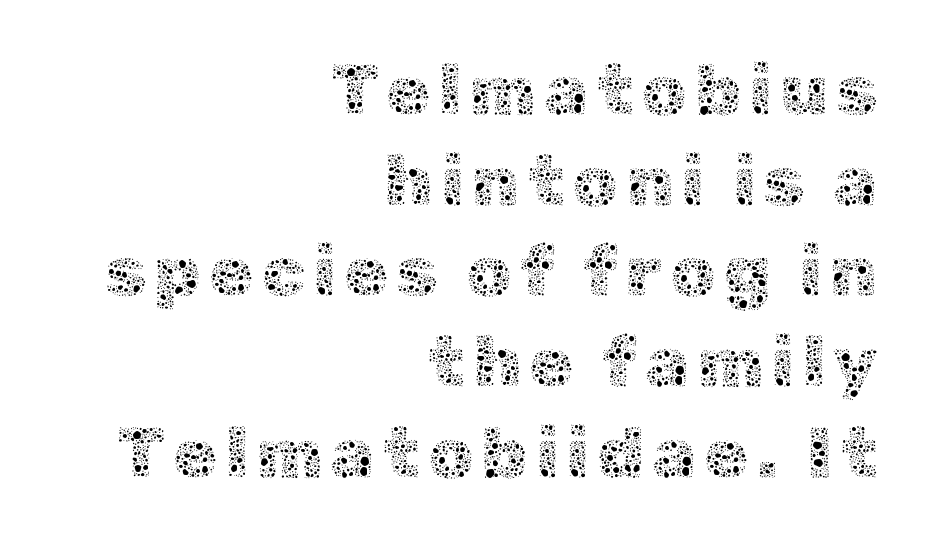
Is this a fixed-width face? No — the glyphs have proportional, varying widths. The typeface has the unassuming heft of standard copy or less. Italic: no, the glyphs are upright roman. Just letters on the line, the space beneath them empty. The rendering uses a moderate line-height, typical for paragraphs. Layout note: lines flush right.
